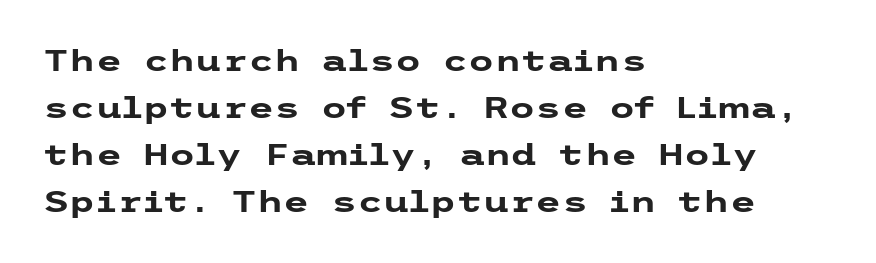
This is the regular roman posture of the typeface. This sample uses plain, unmodified letter spacing. Does the leading feel generous? No, just average. Note: no serifs on the glyphs. Typeset ragged right — the left edge is the straight one. The strokes are fattened all the way to bold.
